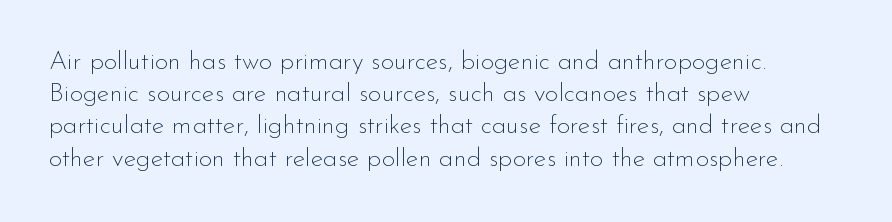
No letter is thick-stroked: the sample isn't bold. The lettering stays uniformly vertical, giving the passage a roman look. This sample uses plain, unmodified letter spacing. These lines stack with their left ends in a neat column. The gap between lines stays unmarked.
